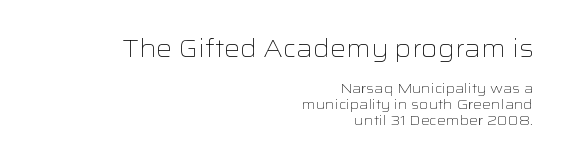
Regarding leading, the lines here are crowded together. The upper block of text is set noticeably larger than the block beneath it. The weight would be labelled regular, book, light, or lighter still. The zone under the glyphs is completely vacant.
